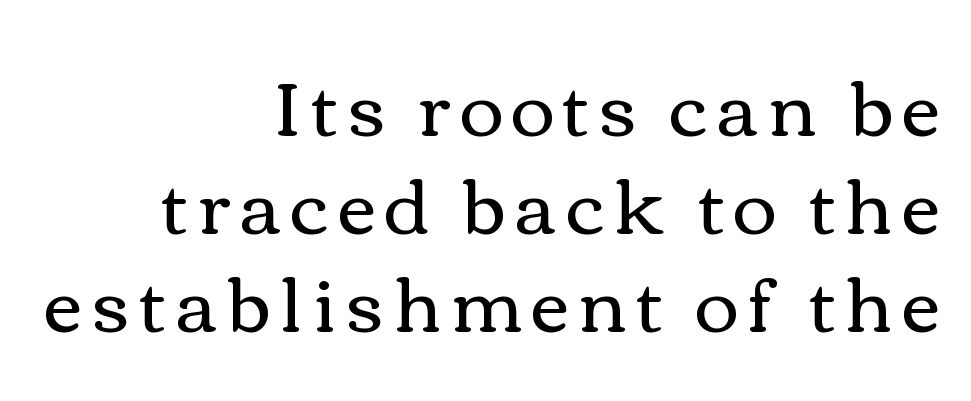
Q: Is the text bold? A: No.
Q: Is the text italic (slanted)? A: No, it is upright.
Q: Is the text underlined? A: No.
Q: How is the paragraph aligned? A: Right-aligned.
Q: Is the spacing between lines tight, normal or loose? A: Normal.
Q: Width (condensed, normal, or wide)? A: Wide.
Q: Stroke contrast? A: Medium.
Q: x-height? A: Medium.
Q: Monospaced? A: No.
